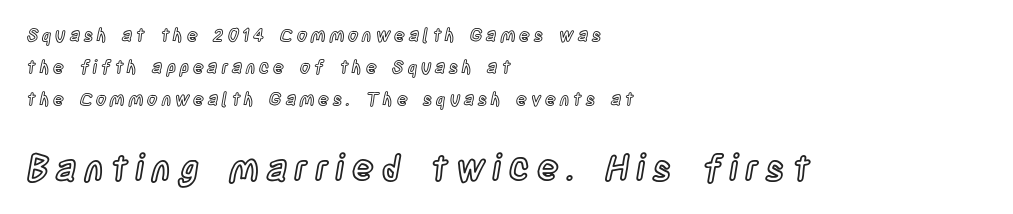
The image shows 36 px condensed type; set left-aligned, line spacing 1.78x, unusually wide letter spacing (+0.21 em), not underlined; the second (bottom) block is 2.0x larger; a large x-height.
